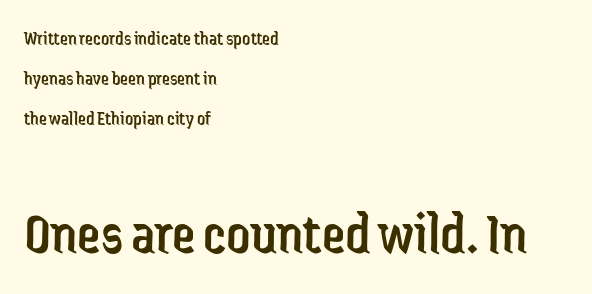
{"serif": "no", "italic": "no", "bold": "no", "weight": "regular", "width": "condensed", "stroke_contrast": "low", "x_height": "medium", "monospaced": "no", "underline": "no", "align": "left", "line_spacing": "loose", "line_spacing_ratio": 2.01, "letter_spacing": "normal", "letter_spacing_em": 0.0, "larger_block": "second", "size_ratio": 2.95, "glyph_px": 59}
